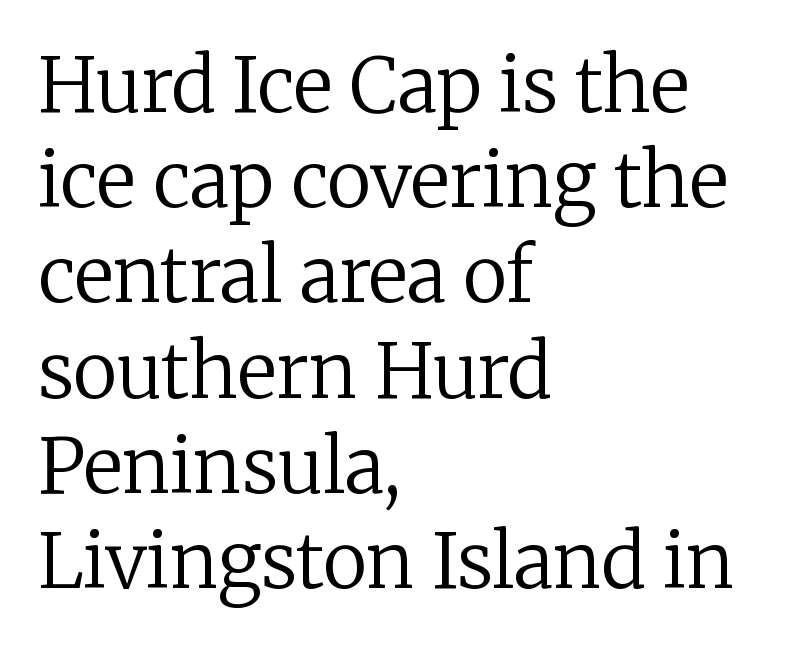
Q: Is the text bold? A: No.
Q: Is the text italic (slanted)? A: No, it is upright.
Q: Is the typeface a serif or a sans-serif typeface? A: Serif.
Q: Is the text underlined? A: No.
Q: How is the paragraph aligned? A: Left-aligned.
Q: Is the spacing between letters normal or unusually wide? A: Normal.
Q: Is the spacing between lines tight, normal or loose? A: Normal.
Q: Width (condensed, normal, or wide)? A: Normal.
Q: Stroke contrast? A: Low.
Q: x-height? A: Medium.
Q: Monospaced? A: No.
